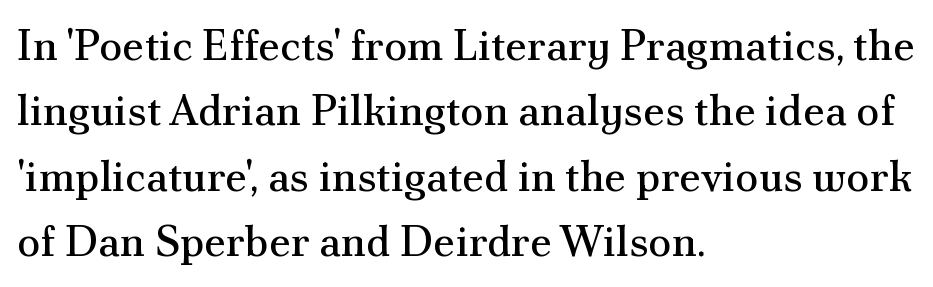
{"serif": "yes", "italic": "no", "bold": "no", "weight": "regular", "width": "normal", "stroke_contrast": "medium", "x_height": "small", "monospaced": "no", "underline": "no", "align": "left", "line_spacing": "normal", "line_spacing_ratio": 1.52, "letter_spacing": "normal", "letter_spacing_em": 0.0, "glyph_px": 43}
